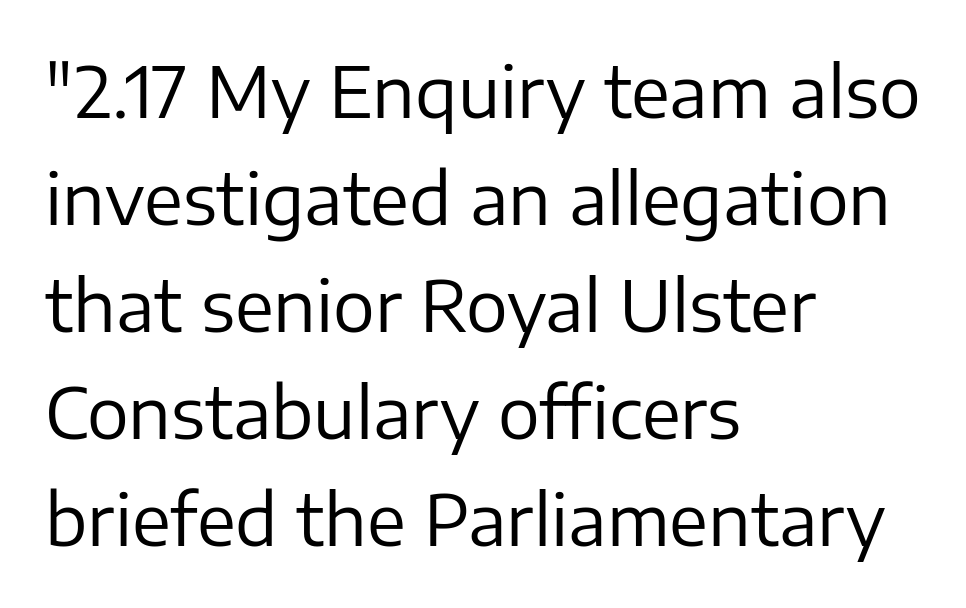
{"serif": "no", "italic": "no", "bold": "no", "weight": "regular", "width": "normal", "stroke_contrast": "low", "x_height": "medium", "monospaced": "no", "underline": "no", "align": "left", "line_spacing": "normal", "line_spacing_ratio": 1.53, "letter_spacing": "normal", "letter_spacing_em": 0.0, "glyph_px": 70}
